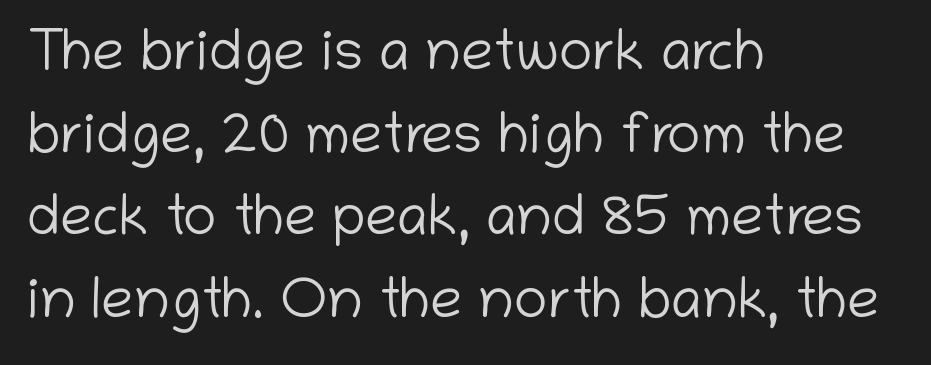
Q: Is the text bold? A: No.
Q: Is the text italic (slanted)? A: No, it is upright.
Q: Is the typeface a serif or a sans-serif typeface? A: Sans-serif.
Q: Is the text underlined? A: No.
Q: How is the paragraph aligned? A: Left-aligned.
Q: Is the spacing between letters normal or unusually wide? A: Normal.
Q: Is the spacing between lines tight, normal or loose? A: Normal.
Q: Width (condensed, normal, or wide)? A: Normal.
Q: Stroke contrast? A: Low.
Q: x-height? A: Medium.
Q: Monospaced? A: No.
